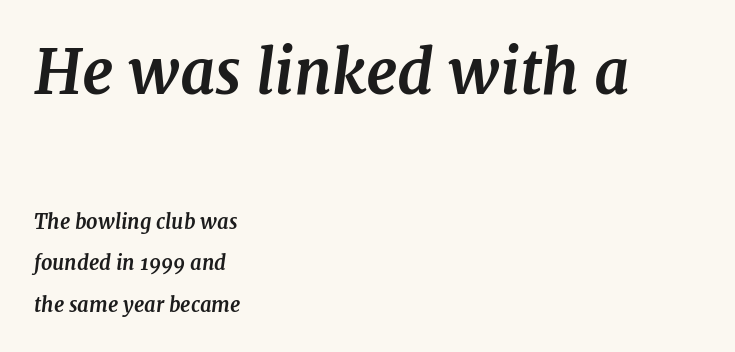
Q: Is the text bold? A: Yes.
Q: Is the text italic (slanted)? A: Yes, it leans right by about 7 degrees.
Q: Is the typeface a serif or a sans-serif typeface? A: Serif.
Q: Is the text underlined? A: No.
Q: How is the paragraph aligned? A: Left-aligned.
Q: Is the spacing between letters normal or unusually wide? A: Normal.
Q: Is the spacing between lines tight, normal or loose? A: Loose.
Q: Which block of text is set in a larger size, the first (top) or the second (bottom)? A: The first (top) one.
Q: Width (condensed, normal, or wide)? A: Normal.
Q: Stroke contrast? A: Medium.
Q: x-height? A: Medium.
Q: Monospaced? A: No.
